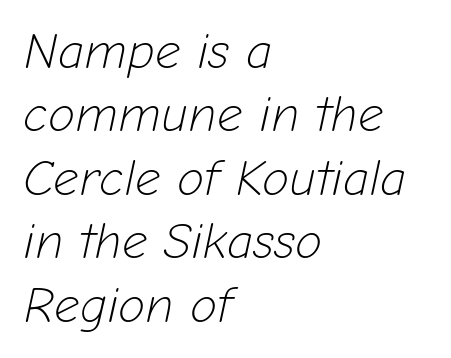
{"italic": "yes", "lean": "right", "slant_degrees": 12, "bold": "no", "weight": "light", "width": "normal", "stroke_contrast": "low", "x_height": "medium", "monospaced": "no", "underline": "no", "align": "left", "line_spacing": "normal", "line_spacing_ratio": 1.27, "letter_spacing": "normal", "letter_spacing_em": 0.0, "glyph_px": 50}
